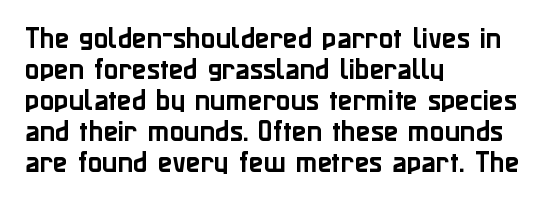
The image shows 24 px text type, upright; set left-aligned, normal line spacing (1.29x), normal letter spacing, not underlined.
